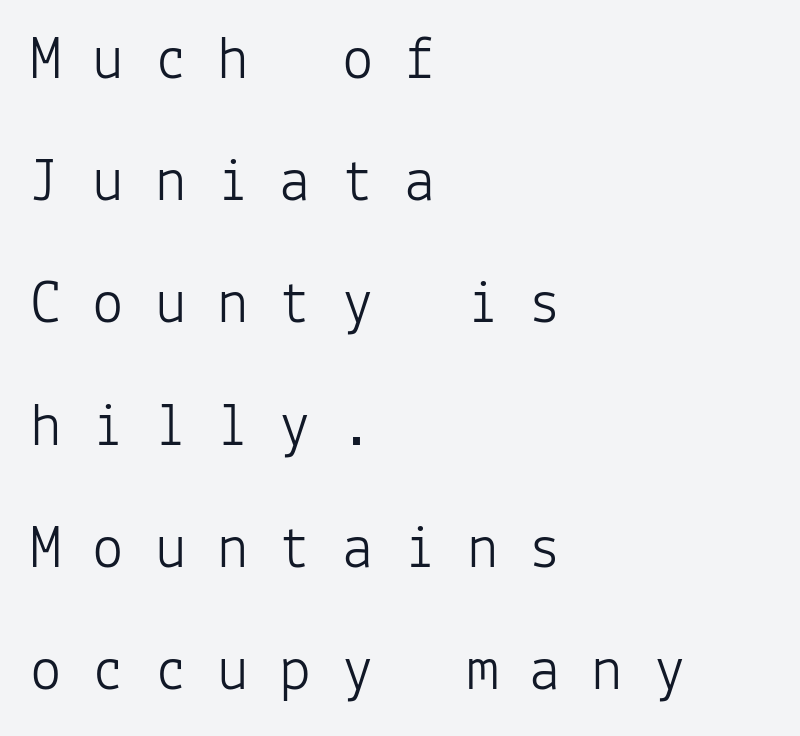
Posture: upright roman. The tracking reads as deliberately expanded to a designer's eye. Typographically, this falls in the sans-serif category. Stem width sits at or under what a default text font uses. Leading: increased.
